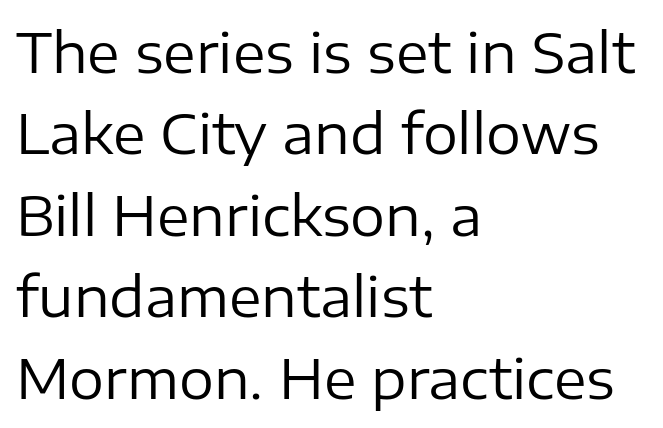
The image shows 55 px regular-weight sans-serif type, upright; set left-aligned, normal line spacing (1.48x), normal letter spacing, not underlined; low stroke contrast and a medium x-height.
